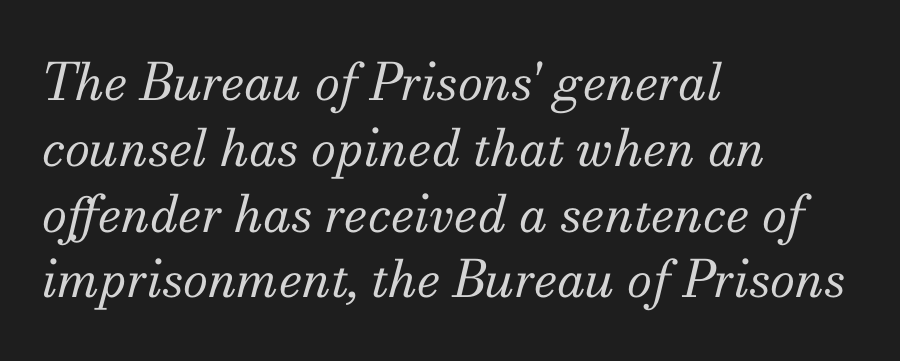
Characters are canted at an angle relative to the baseline's perpendicular. A typesetter would label this face a serif. Look at the tracking — it's just the regular setting, nothing added. Rule under the text: the space is simply empty.
